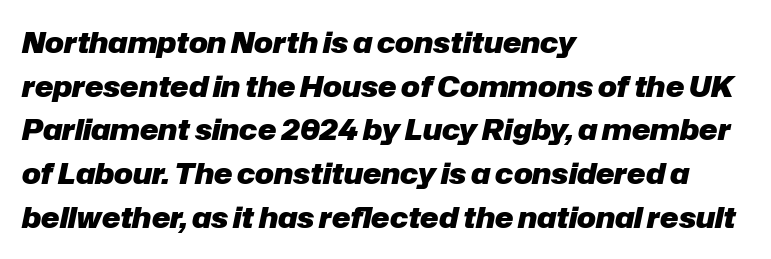
Heavy, bold letterforms. The lines in this sample share a left origin and differ only in where they stop. No word sits above an underline. The specimen reads as italic at a glance.
